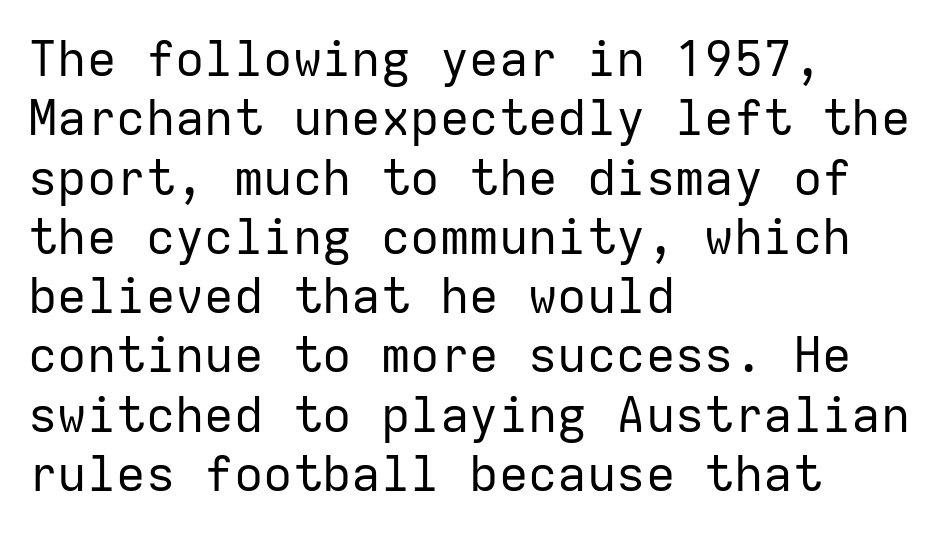
Q: Is the text bold? A: No.
Q: Is the text italic (slanted)? A: No, it is upright.
Q: Is the typeface a serif or a sans-serif typeface? A: Sans-serif.
Q: Is the text underlined? A: No.
Q: How is the paragraph aligned? A: Left-aligned.
Q: Is the spacing between letters normal or unusually wide? A: Normal.
Q: Width (condensed, normal, or wide)? A: Normal.
Q: Stroke contrast? A: Low.
Q: x-height? A: Medium.
Q: Monospaced? A: Yes.
